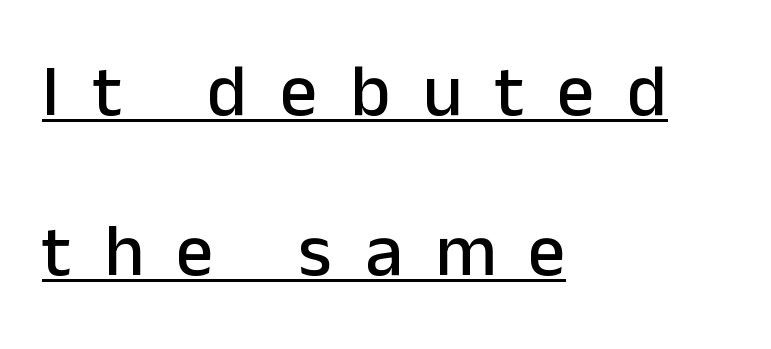
{"serif": "no", "italic": "no", "width": "normal", "stroke_contrast": "low", "x_height": "medium", "monospaced": "no", "underline": "yes", "align": "left", "line_spacing": "loose", "line_spacing_ratio": 2.16, "letter_spacing": "wide", "letter_spacing_em": 0.44, "glyph_px": 74}
